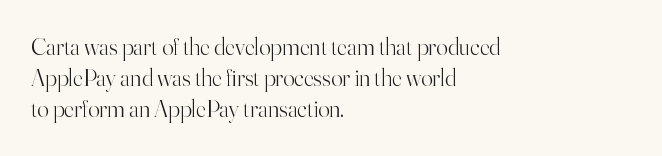
Q: Is the text bold? A: No.
Q: Is the text italic (slanted)? A: No, it is upright.
Q: Is the text underlined? A: No.
Q: How is the paragraph aligned? A: Left-aligned.
Q: Is the spacing between letters normal or unusually wide? A: Normal.
Q: Is the spacing between lines tight, normal or loose? A: Normal.
